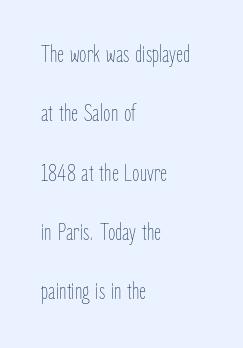
{"italic": "no", "bold": "no", "underline": "no", "align": "left", "line_spacing": "loose", "line_spacing_ratio": 2.47, "letter_spacing": "normal", "letter_spacing_em": 0.0, "glyph_px": 24}
